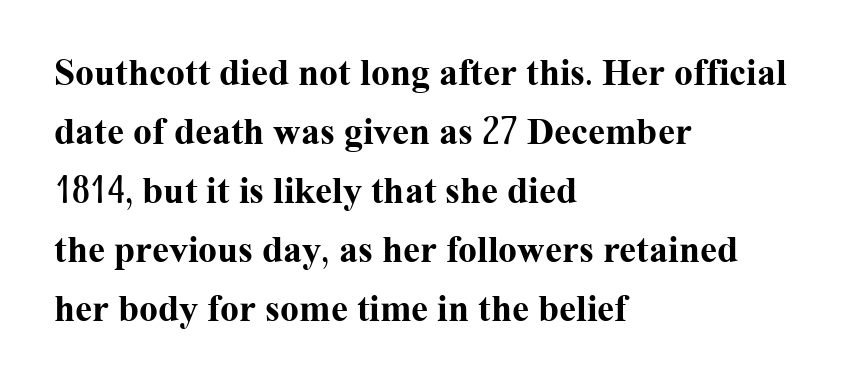
{"serif": "yes", "italic": "no", "bold": "yes", "weight": "bold", "width": "normal", "stroke_contrast": "medium", "x_height": "medium", "monospaced": "no", "underline": "no", "align": "left", "line_spacing": "normal", "line_spacing_ratio": 1.55, "letter_spacing": "normal", "letter_spacing_em": 0.0, "glyph_px": 38}
